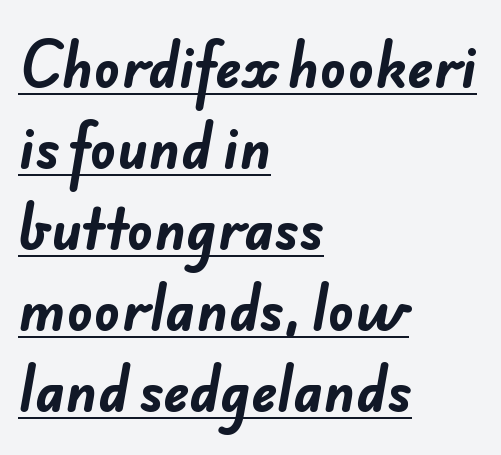
The image shows 54 px bold sans-serif type; set left-aligned, normal line spacing (1.5x), normal letter spacing, underlined; low stroke contrast and a small x-height.
